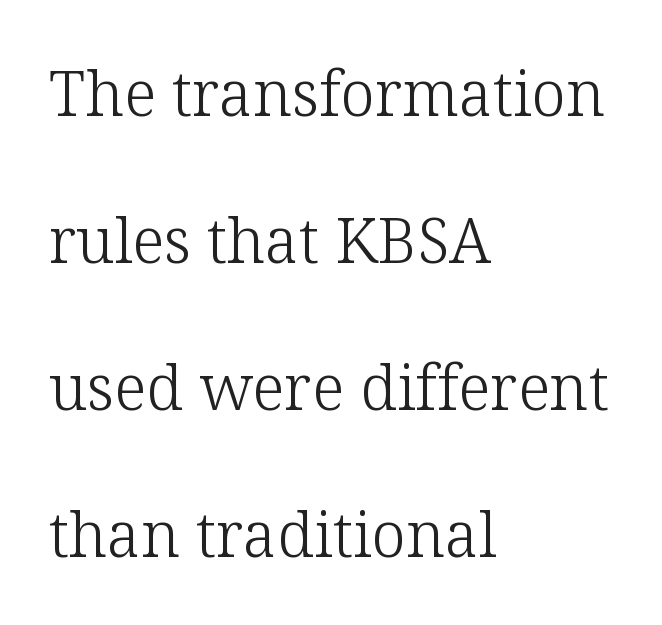
Compared with a centered layout, this one pins lines to the left instead. The baseline area is clear. This sample has the flowing, uneven cadence of proportional lettering. Students, observe: this is what heavily led, spacious text looks like. The tracking reads as untouched default to a designer's eye. Characters remain perfectly vertical along every line.
